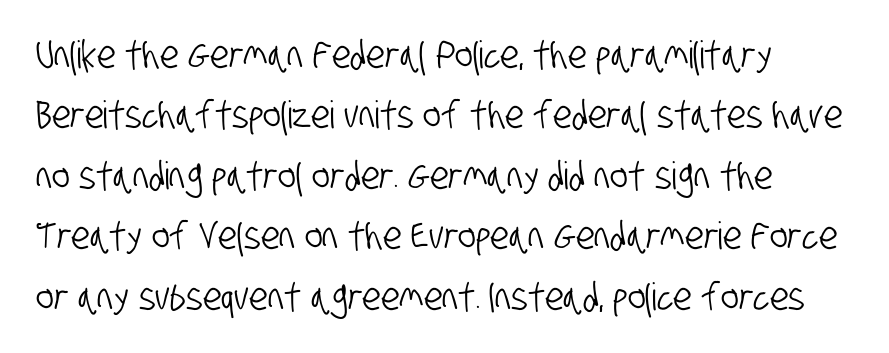
The designer left line spacing at the default. This sample uses plain, unmodified letter spacing. Unmarked baselines from the first word to the last. Note: no serifs on the glyphs.
